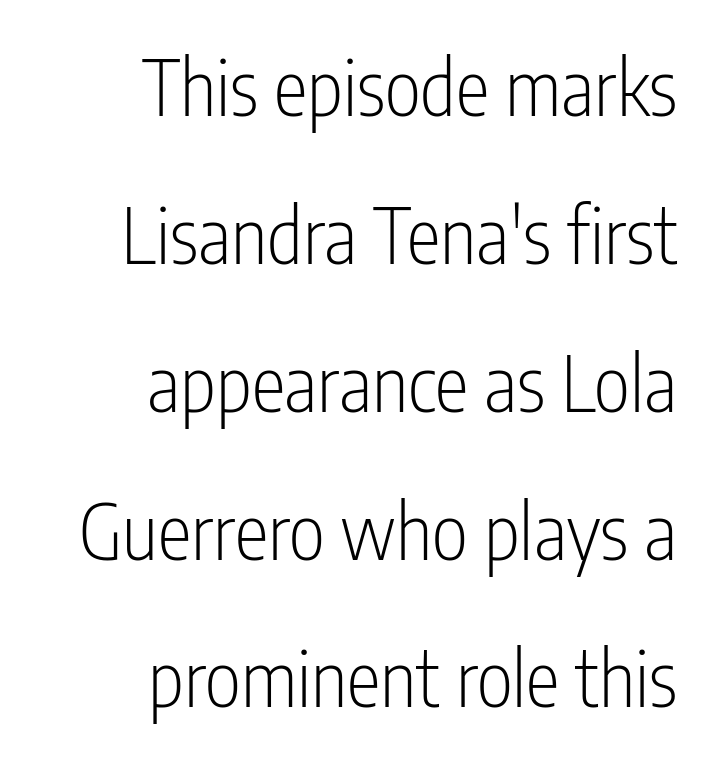
The image shows 77 px light, condensed sans-serif type, upright; set right-aligned, loose line spacing (1.92x), normal letter spacing, not underlined; low stroke contrast and a medium x-height.
